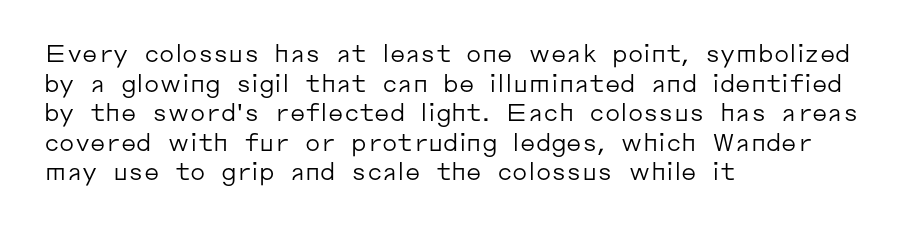
Q: Is the text bold? A: No.
Q: Is the text italic (slanted)? A: No, it is upright.
Q: Is the text underlined? A: No.
Q: How is the paragraph aligned? A: Left-aligned.
Q: Is the spacing between letters normal or unusually wide? A: Normal.
